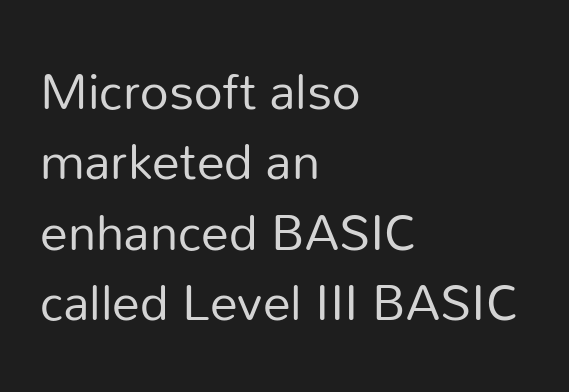
{"serif": "no", "italic": "no", "bold": "no", "weight": "regular", "width": "normal", "stroke_contrast": "low", "x_height": "medium", "monospaced": "no", "underline": "no", "align": "left", "line_spacing": "normal", "line_spacing_ratio": 1.41, "letter_spacing": "normal", "letter_spacing_em": 0.0, "glyph_px": 50}
